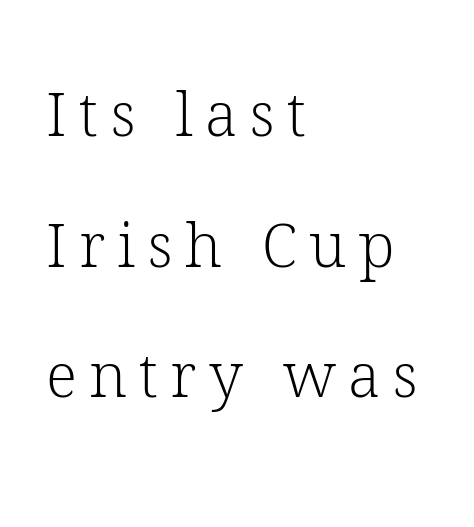
{"serif": "yes", "italic": "no", "bold": "no", "weight": "light", "width": "normal", "stroke_contrast": "low", "x_height": "medium", "monospaced": "no", "underline": "no", "align": "left", "line_spacing": "loose", "line_spacing_ratio": 2.14, "letter_spacing": "wide", "letter_spacing_em": 0.2, "glyph_px": 61}
